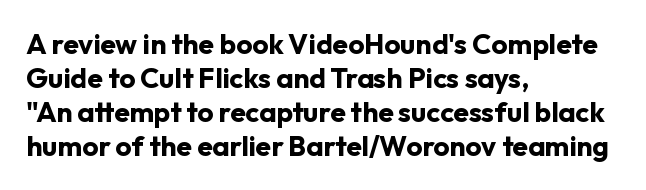
Proportional: the letters do not fall into vertical columns. The type sits square on the baseline with zero lean. Reading down the block, your eye returns to a fixed left position each line. Just letters on the line, the space beneath them empty. Nobody touched the tracking dial on this one.
